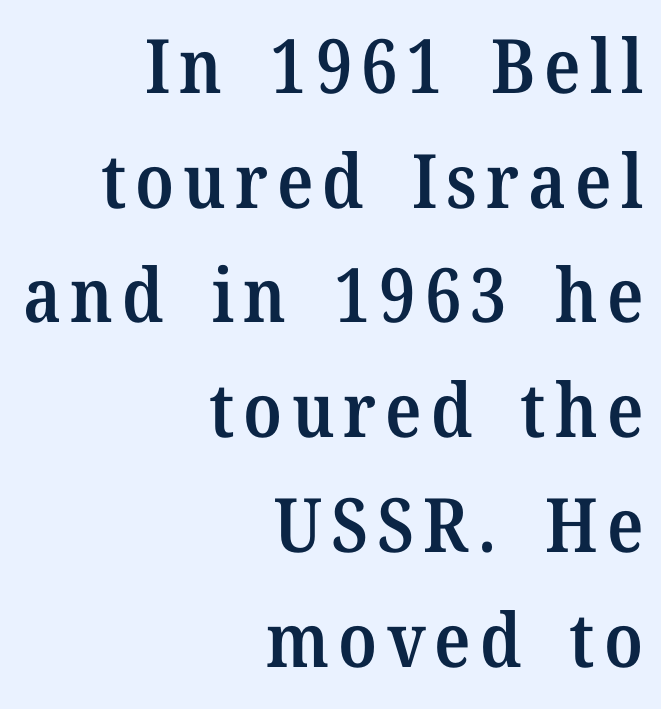
The image shows 75 px semibold serif type, upright; set right-aligned, normal line spacing (1.53x), not underlined; medium stroke contrast and a medium x-height.
